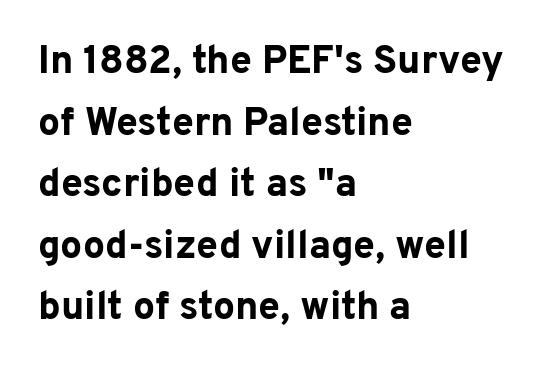
In terms of letterspacing, this is plain default setting. These lines are composed in type without serifs. Normally led — the rows are evenly, conventionally spaced. The face used here has the dense, thick strokes of a bold.
